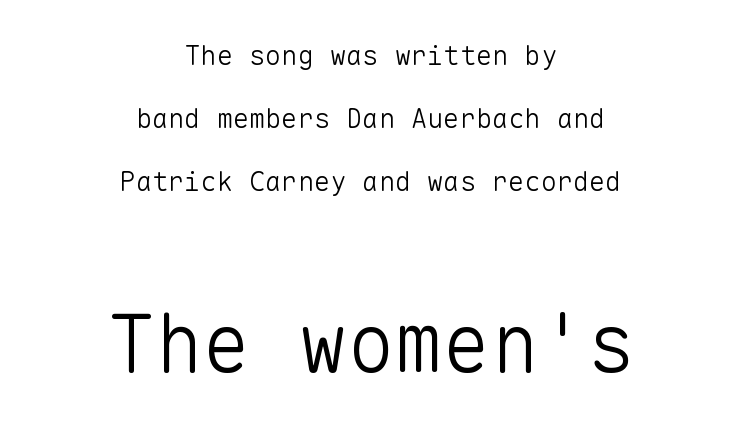
The line-height multiplier appears high, well above default. Compare the two chunks: the lower has the greater cap height. The specimen reads as upright at a glance. This rendering employs a face without finishing strokes, i.e., a sans-serif. Monospaced: the letters line up in strict vertical columns. The rendering keeps characters at their native spacing.
